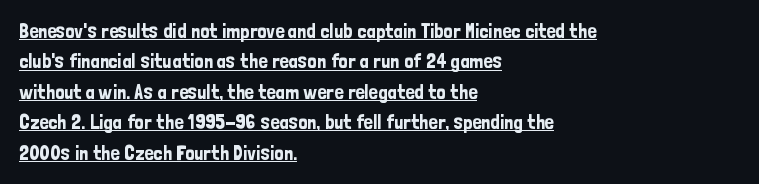
Letter spacing: default. Designer's note — italics off, roman on. Typeset ragged right — the left edge is the straight one. The lettering is marked with a stroke running underneath it. Leading: standard.
